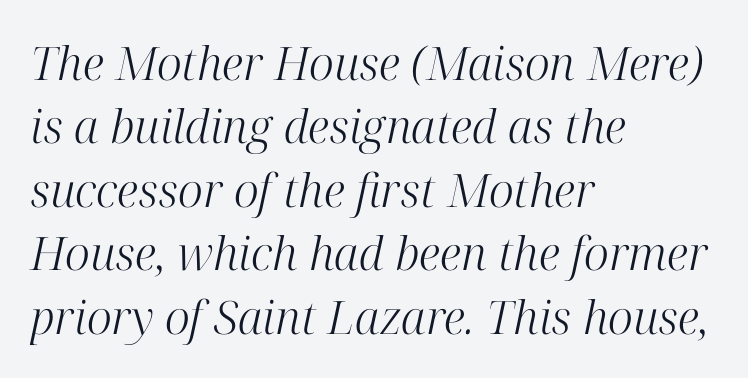
{"serif": "yes", "italic": "yes", "lean": "right", "slant_degrees": 12, "bold": "no", "weight": "light", "width": "normal", "stroke_contrast": "high", "x_height": "medium", "monospaced": "no", "underline": "no", "align": "left", "line_spacing": "normal", "line_spacing_ratio": 1.38, "letter_spacing": "normal", "letter_spacing_em": 0.0, "glyph_px": 46}
